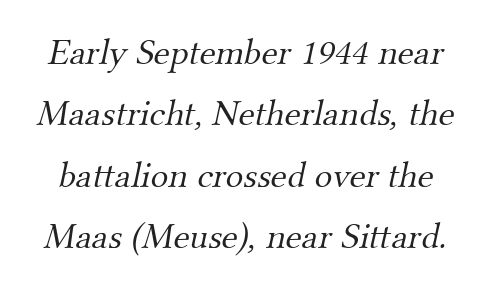
{"serif": "yes", "bold": "no", "weight": "light", "width": "normal", "stroke_contrast": "medium", "x_height": "small", "monospaced": "no", "underline": "no", "line_spacing": "normal", "line_spacing_ratio": 1.66, "letter_spacing": "normal", "letter_spacing_em": 0.0, "glyph_px": 37}
